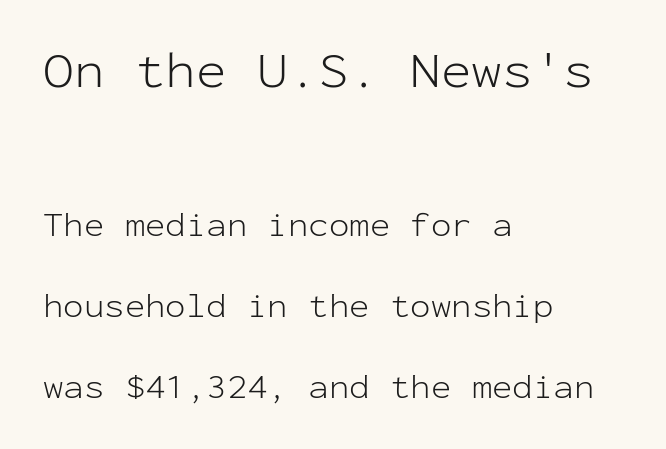
The image shows 51 px light sans-serif type, upright, monospaced; set left-aligned, loose line spacing (2.39x), normal letter spacing, not underlined; the first (top) block is 1.5x larger; low stroke contrast and a medium x-height.
